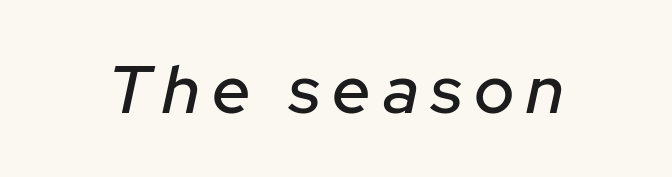
{"italic": "yes", "lean": "right", "slant_degrees": 12, "width": "normal", "stroke_contrast": "low", "x_height": "medium", "monospaced": "no", "underline": "no", "glyph_px": 68}
